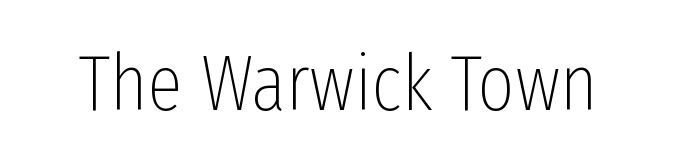
Is this a heavy cut? Hardly; it is regular or lighter. Tracking here is standard; glyphs follow each other at the usual distance. Does the type have serifs? No, each stem ends abruptly. The font's upright variant was chosen for this text. A clean baseline with only descenders dipping below it. Think of a printed novel: that variable character pitch is what you see here.
